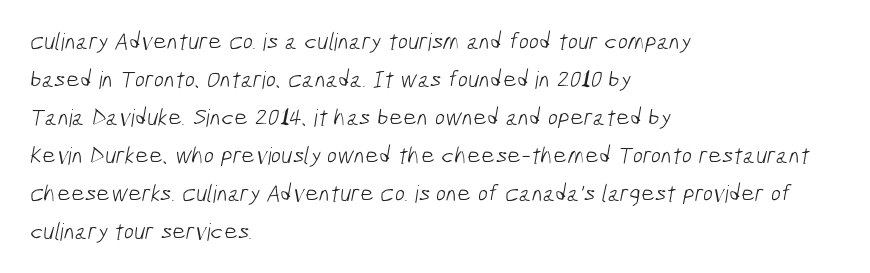
The font is comparable to plain body text, perhaps lighter. The baseline area is clear. This rendering uses left alignment, leaving the right contour irregular. Does the leading feel generous? No, just average. Standard letterfit; no display-style spreading of the glyphs.
